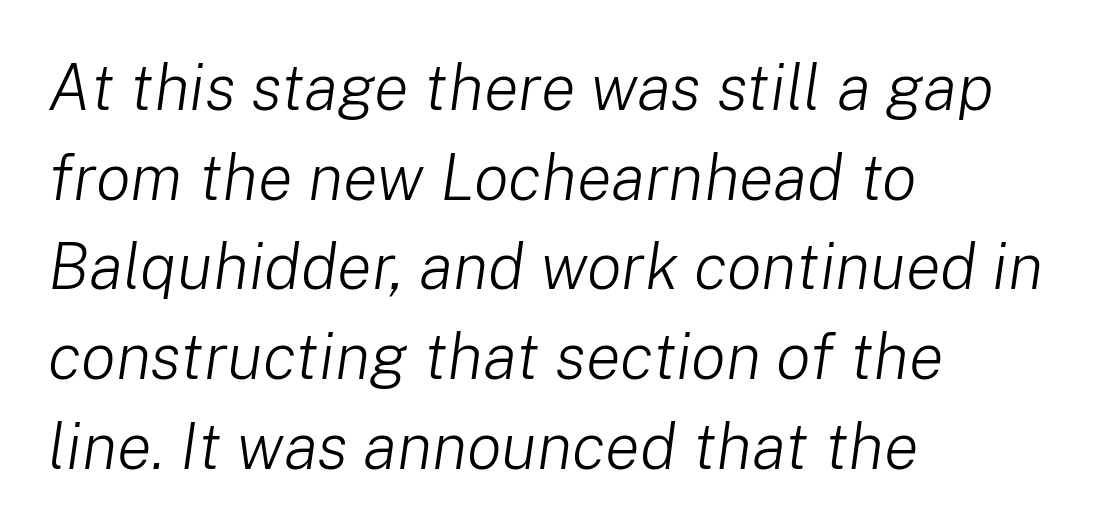
Q: Is the text bold? A: No.
Q: Is the text italic (slanted)? A: Yes, it leans right by about 8 degrees.
Q: Is the text underlined? A: No.
Q: How is the paragraph aligned? A: Left-aligned.
Q: Is the spacing between letters normal or unusually wide? A: Normal.
Q: Is the spacing between lines tight, normal or loose? A: Normal.
Q: Width (condensed, normal, or wide)? A: Normal.
Q: Stroke contrast? A: Low.
Q: x-height? A: Medium.
Q: Monospaced? A: No.
